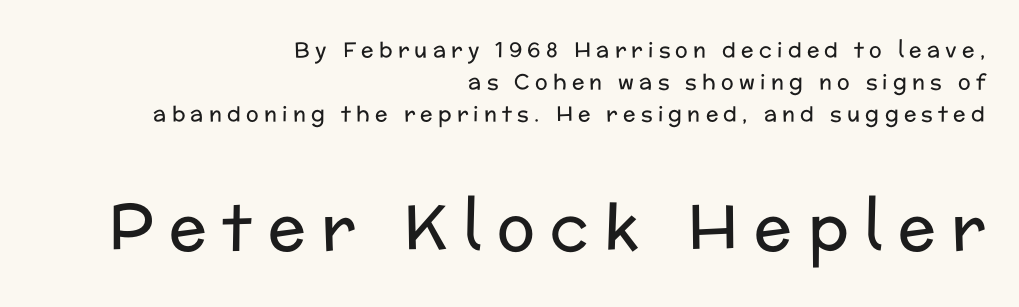
Q: Is the text bold? A: No.
Q: Is the text italic (slanted)? A: No, it is upright.
Q: Is the typeface a serif or a sans-serif typeface? A: Sans-serif.
Q: Is the text underlined? A: No.
Q: How is the paragraph aligned? A: Right-aligned.
Q: Is the spacing between letters normal or unusually wide? A: Unusually wide.
Q: Is the spacing between lines tight, normal or loose? A: Normal.
Q: Which block of text is set in a larger size, the first (top) or the second (bottom)? A: The second (bottom) one.
Q: Width (condensed, normal, or wide)? A: Normal.
Q: Stroke contrast? A: Low.
Q: x-height? A: Medium.
Q: Monospaced? A: No.
